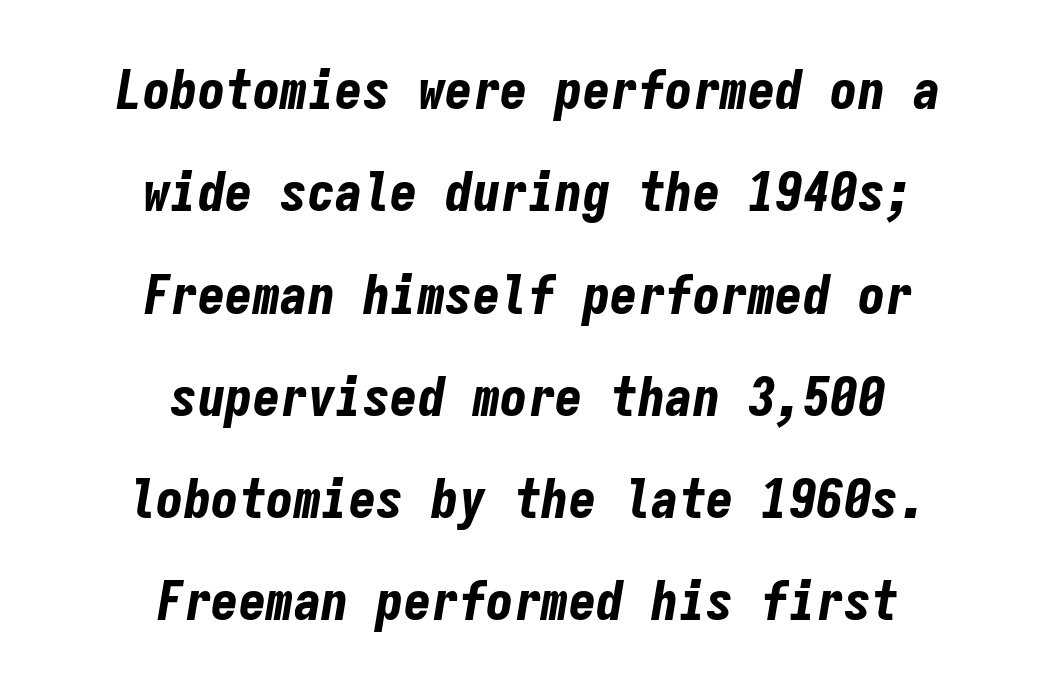
Q: Is the text bold? A: Yes.
Q: Is the text italic (slanted)? A: Yes, it leans right by about 9 degrees.
Q: Is the text underlined? A: No.
Q: How is the paragraph aligned? A: Centered.
Q: Is the spacing between letters normal or unusually wide? A: Normal.
Q: Width (condensed, normal, or wide)? A: Condensed.
Q: Stroke contrast? A: Low.
Q: x-height? A: Medium.
Q: Monospaced? A: Yes.
